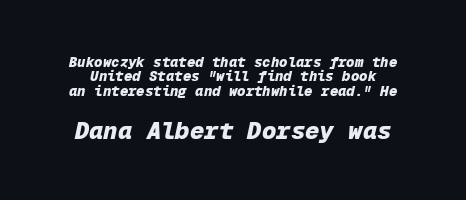
Each word holds together tightly as a unit, with standard inter-letter gaps. Nobody drew a line under any word here. Characters are canted at an angle relative to the baseline's perpendicular. Heavy-handed strokes throughout: this text is bold.
